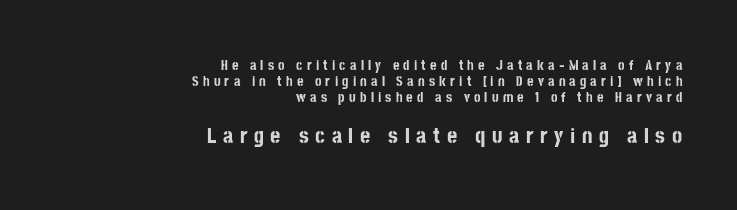
Q: Is the text bold? A: Yes.
Q: Is the text italic (slanted)? A: No, it is upright.
Q: Is the text underlined? A: No.
Q: How is the paragraph aligned? A: Right-aligned.
Q: Is the spacing between letters normal or unusually wide? A: Unusually wide.
Q: Is the spacing between lines tight, normal or loose? A: Tight.
Q: Which block of text is set in a larger size, the first (top) or the second (bottom)? A: The second (bottom) one.
